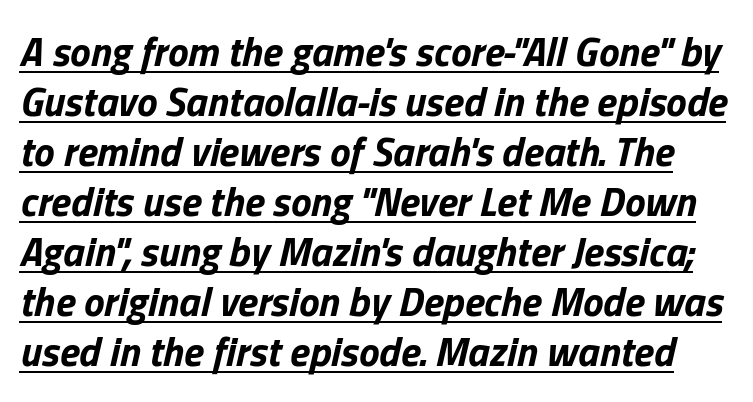
Q: Is the text bold? A: Yes.
Q: Is the text italic (slanted)? A: Yes, it leans right by about 13 degrees.
Q: Is the text underlined? A: Yes.
Q: Is the spacing between letters normal or unusually wide? A: Normal.
Q: Width (condensed, normal, or wide)? A: Normal.
Q: Stroke contrast? A: Low.
Q: x-height? A: Medium.
Q: Monospaced? A: No.
